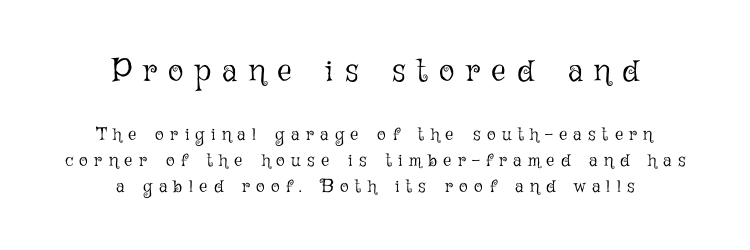
Q: Is the text bold? A: No.
Q: Is the text italic (slanted)? A: No, it is upright.
Q: Is the text underlined? A: No.
Q: How is the paragraph aligned? A: Centered.
Q: Is the spacing between letters normal or unusually wide? A: Unusually wide.
Q: Is the spacing between lines tight, normal or loose? A: Normal.
Q: Which block of text is set in a larger size, the first (top) or the second (bottom)? A: The first (top) one.
Q: Width (condensed, normal, or wide)? A: Normal.
Q: Stroke contrast? A: Low.
Q: x-height? A: Medium.
Q: Monospaced? A: No.
